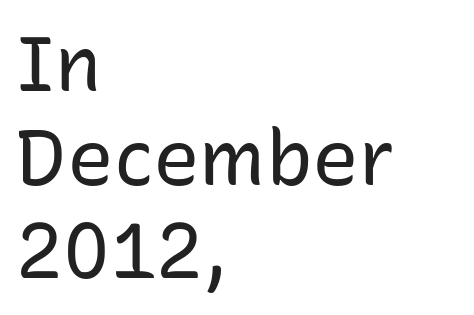
The image shows 78 px regular-weight sans-serif type, upright; set left-aligned, line spacing 1.2x, normal letter spacing, not underlined; low stroke contrast and a medium x-height.
